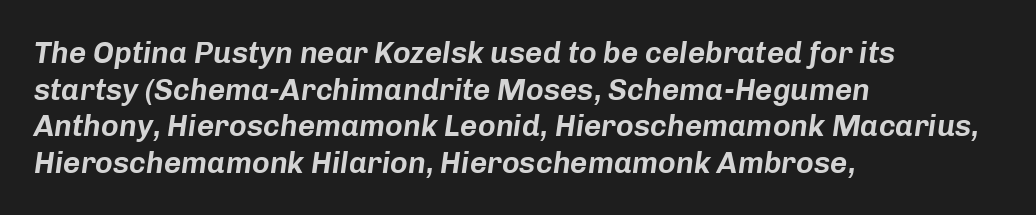
Do the characters align in a grid? No, the font is proportional. Horizontally, the lines are justified to the leading edge only. In terms of letterspacing, this is plain default setting. Descenders are the only things crossing below the line. Italic? Definitely — the glyphs are oblique.
